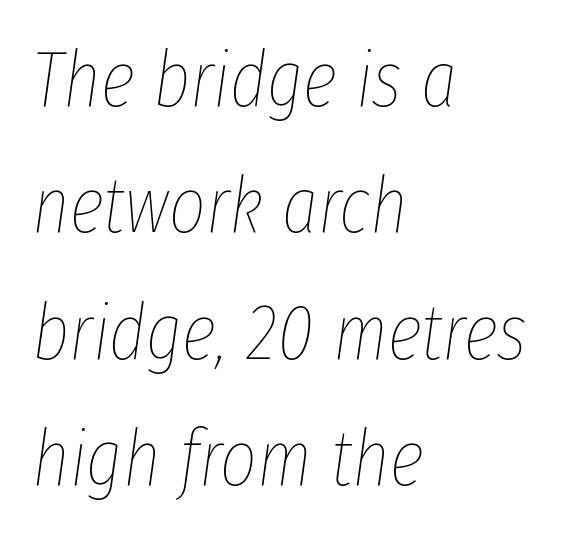
Q: Is the text bold? A: No.
Q: Is the text italic (slanted)? A: Yes, it leans right by about 8 degrees.
Q: Is the text underlined? A: No.
Q: How is the paragraph aligned? A: Left-aligned.
Q: Is the spacing between letters normal or unusually wide? A: Normal.
Q: Is the spacing between lines tight, normal or loose? A: Normal.
Q: Width (condensed, normal, or wide)? A: Condensed.
Q: Stroke contrast? A: Low.
Q: x-height? A: Medium.
Q: Monospaced? A: No.
